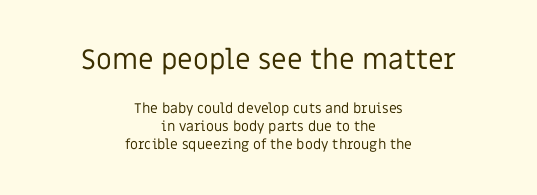
The image shows 28 px regular-weight sans-serif type, upright; set centered, normal line spacing (1.27x), normal letter spacing, not underlined; the first (top) block is 2.0x larger; low stroke contrast and a large x-height.
